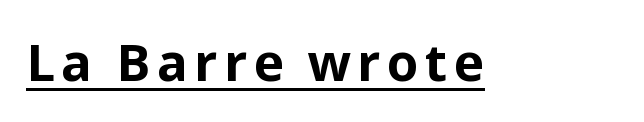
Q: Is the text bold? A: Yes.
Q: Is the text italic (slanted)? A: No, it is upright.
Q: Is the typeface a serif or a sans-serif typeface? A: Sans-serif.
Q: Is the text underlined? A: Yes.
Q: Width (condensed, normal, or wide)? A: Normal.
Q: Stroke contrast? A: Low.
Q: x-height? A: Medium.
Q: Monospaced? A: No.
